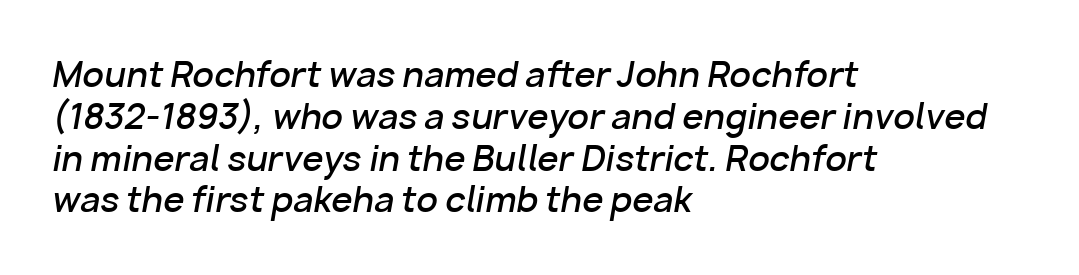
{"italic": "yes", "lean": "right", "slant_degrees": 10, "bold": "semi", "weight": "semibold", "width": "normal", "stroke_contrast": "low", "x_height": "medium", "monospaced": "no", "underline": "no", "align": "left", "line_spacing_ratio": 1.23, "letter_spacing": "normal", "letter_spacing_em": 0.0, "glyph_px": 34}
